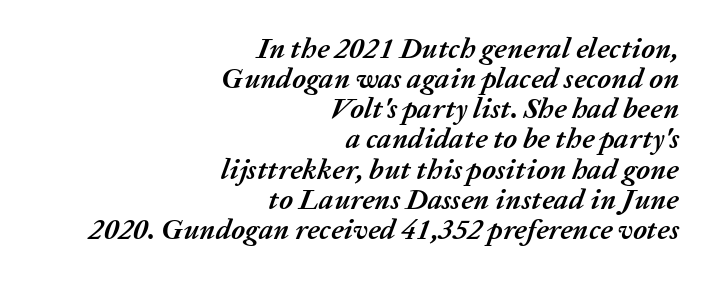
Q: Is the text bold? A: Yes.
Q: Is the text italic (slanted)? A: Yes, it leans right by about 20 degrees.
Q: Is the text underlined? A: No.
Q: How is the paragraph aligned? A: Right-aligned.
Q: Is the spacing between letters normal or unusually wide? A: Normal.
Q: Is the spacing between lines tight, normal or loose? A: Tight.
Q: Width (condensed, normal, or wide)? A: Normal.
Q: Stroke contrast? A: Medium.
Q: x-height? A: Medium.
Q: Monospaced? A: No.
